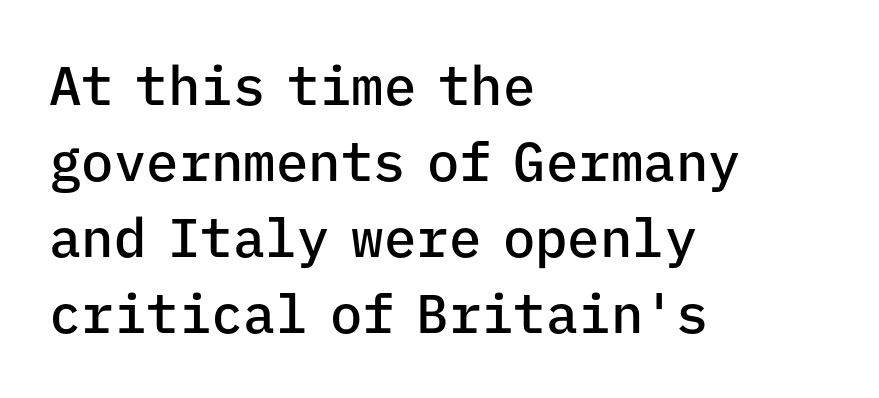
{"serif": "no", "italic": "no", "bold": "semi", "weight": "semibold", "width": "normal", "stroke_contrast": "low", "x_height": "medium", "monospaced": "yes", "underline": "no", "align": "left", "line_spacing": "normal", "line_spacing_ratio": 1.41, "letter_spacing": "normal", "letter_spacing_em": 0.0, "glyph_px": 54}
